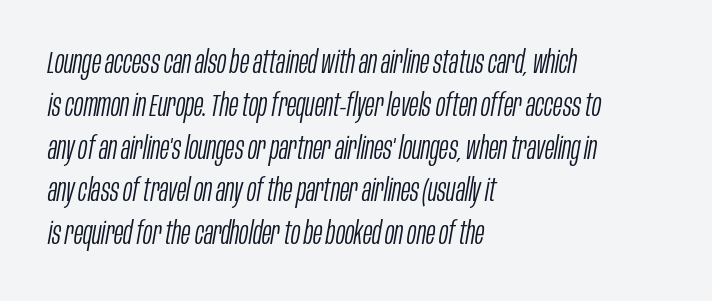
{"italic": "yes", "lean": "right", "slant_degrees": 10, "bold": "no", "weight": "light", "width": "condensed", "stroke_contrast": "low", "x_height": "large", "monospaced": "no", "underline": "no", "align": "left", "line_spacing": "normal", "line_spacing_ratio": 1.38, "letter_spacing": "normal", "letter_spacing_em": 0.0, "glyph_px": 31}
